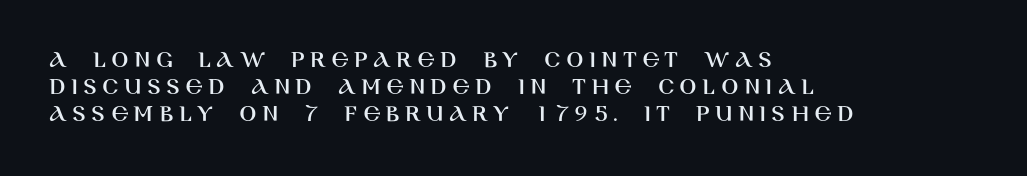
The image shows 25 px text type, upright; set left-aligned, tight line spacing (1.09x), unusually wide letter spacing (+0.22 em), not underlined.
